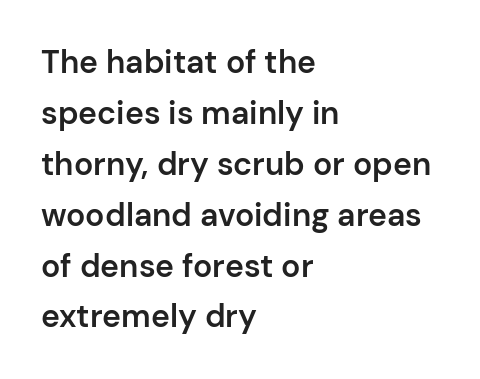
{"serif": "no", "italic": "no", "bold": "semi", "weight": "semibold", "width": "normal", "stroke_contrast": "low", "x_height": "medium", "monospaced": "no", "underline": "no", "align": "left", "line_spacing": "normal", "line_spacing_ratio": 1.59, "letter_spacing": "normal", "letter_spacing_em": 0.0, "glyph_px": 32}
